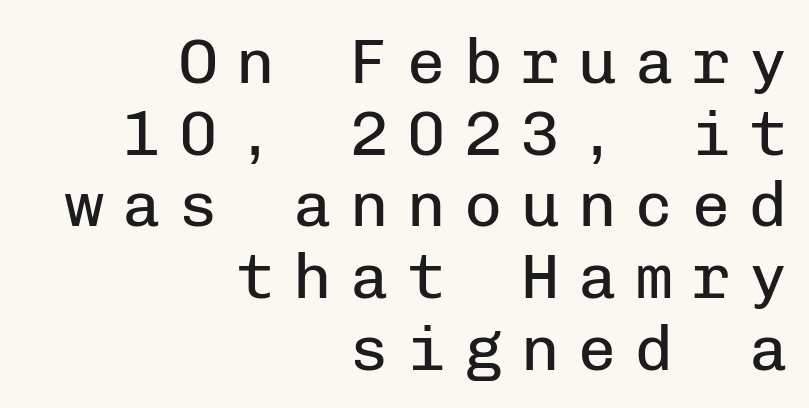
{"serif": "no", "italic": "no", "bold": "no", "weight": "regular", "width": "normal", "stroke_contrast": "low", "x_height": "medium", "monospaced": "yes", "underline": "no", "align": "right", "line_spacing": "tight", "line_spacing_ratio": 1.12, "letter_spacing": "wide", "letter_spacing_em": 0.29, "glyph_px": 64}
